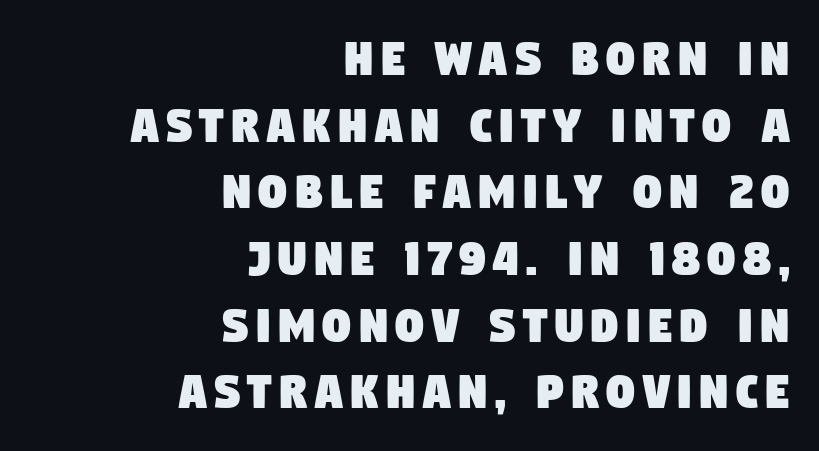
One-word summary of the alignment: right. This sample has the flowing, uneven cadence of proportional lettering. Type style note: lacks serifs. Each row of text sits above clean, open space.
